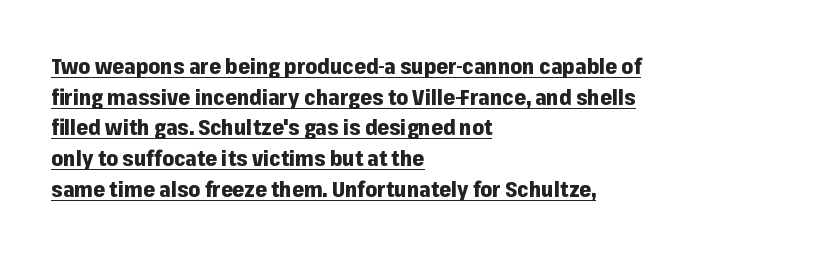
Q: Is the text bold? A: Yes.
Q: Is the text italic (slanted)? A: No, it is upright.
Q: Is the text underlined? A: Yes.
Q: How is the paragraph aligned? A: Left-aligned.
Q: Is the spacing between letters normal or unusually wide? A: Normal.
Q: Is the spacing between lines tight, normal or loose? A: Normal.
